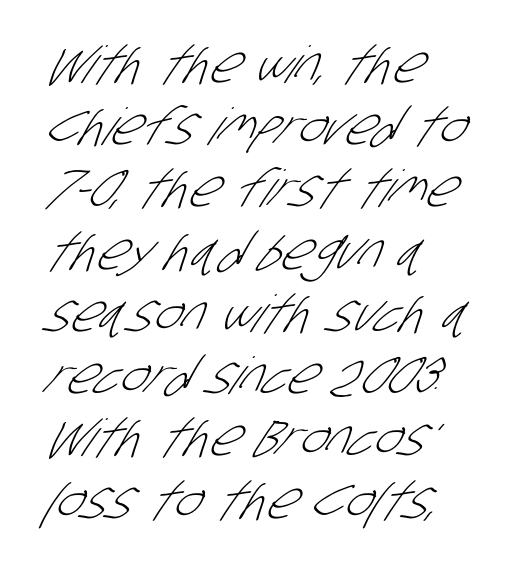
Is this a fixed-width face? No — the glyphs have proportional, varying widths. Classification — sans serif. No heavy texture on the line: the type isn't bold. Rule under the text: the space is simply empty. Line starts are locked; line ends wander.
